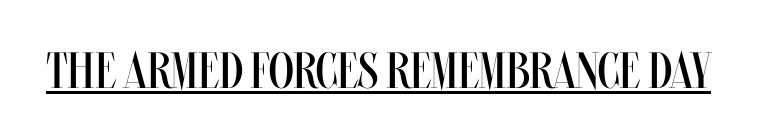
Character widths vary here, with narrow letters taking less room than wide ones. This rendering features underlined lettering. Tall strokes in this sample are plumb rather than angled. Stroke thickness stays within the range of a standard reading face or lighter. In terms of letterspacing, this is plain default setting.
